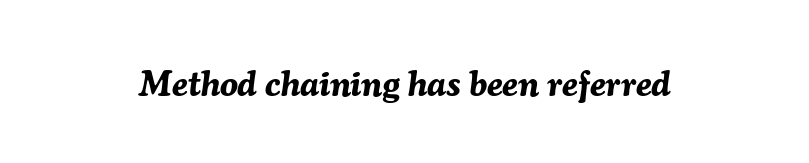
The image shows 36 px bold type, italic (leaning right); set normal letter spacing, not underlined; medium stroke contrast and a medium x-height.
